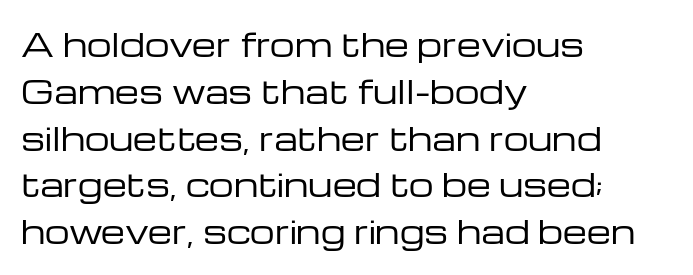
{"serif": "no", "italic": "no", "bold": "no", "weight": "regular", "width": "wide", "stroke_contrast": "low", "x_height": "medium", "monospaced": "no", "underline": "no", "align": "left", "line_spacing": "normal", "line_spacing_ratio": 1.51, "letter_spacing": "normal", "letter_spacing_em": 0.0, "glyph_px": 31}
